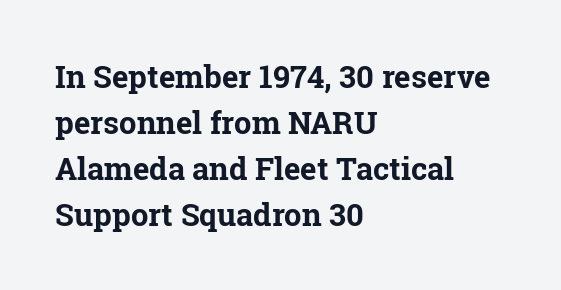
The image shows 31 px bold serif type, upright; set left-aligned, normal line spacing (1.48x), normal letter spacing, not underlined; low stroke contrast and a medium x-height.
